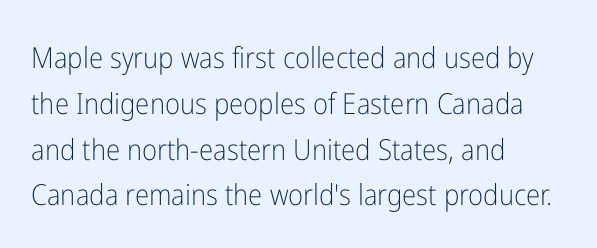
The image shows 29 px light, condensed sans-serif type, upright; set left-aligned, normal line spacing (1.58x), normal letter spacing, not underlined; low stroke contrast and a medium x-height.
